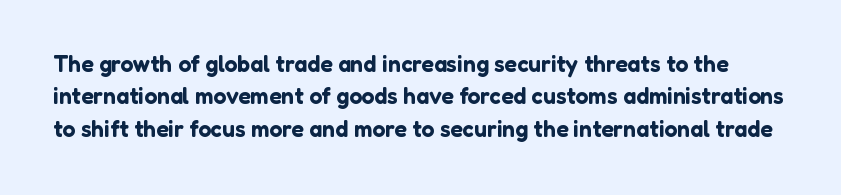
{"italic": "no", "underline": "no", "line_spacing": "normal", "line_spacing_ratio": 1.41, "letter_spacing": "normal", "letter_spacing_em": 0.0, "glyph_px": 23}
